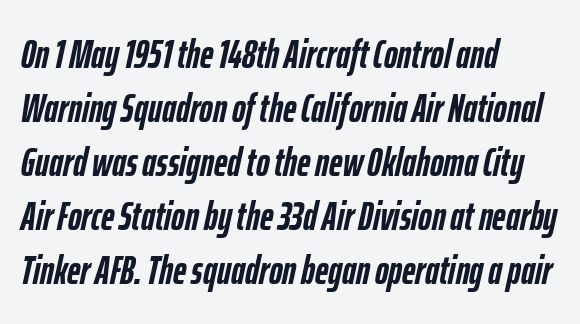
{"italic": "yes", "lean": "right", "slant_degrees": 12, "bold": "yes", "weight": "semibold", "width": "condensed", "stroke_contrast": "low", "x_height": "medium", "monospaced": "no", "underline": "no", "align": "left", "line_spacing": "normal", "line_spacing_ratio": 1.32, "letter_spacing": "normal", "letter_spacing_em": 0.0, "glyph_px": 41}
